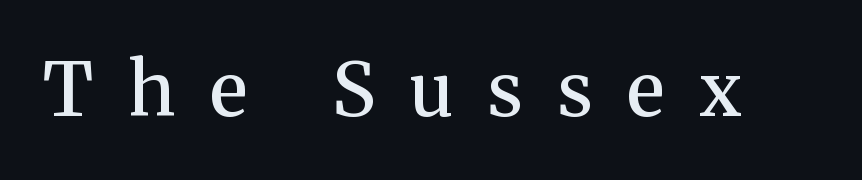
Decoration check: the copy has no underline. Note: serifs present on the glyphs. A roman cut, with each character standing at attention. The tracking jumps out immediately: characters are airy and widely separated. Students, this is semibold: more ink than regular, less than bold. Do the characters align in a grid? No, the font is proportional.
